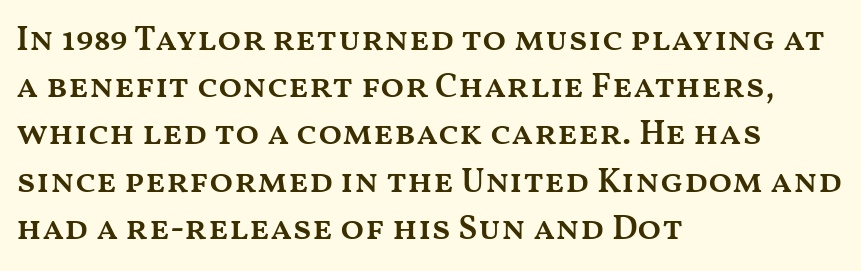
Beneath every word, the page is bare. The text block is weighted toward the left margin, trailing off unevenly rightward. These words are printed semibold, heavier than regular yet not bold. Every character sits straight up, as roman type does. Proportional: the letters do not fall into vertical columns.
